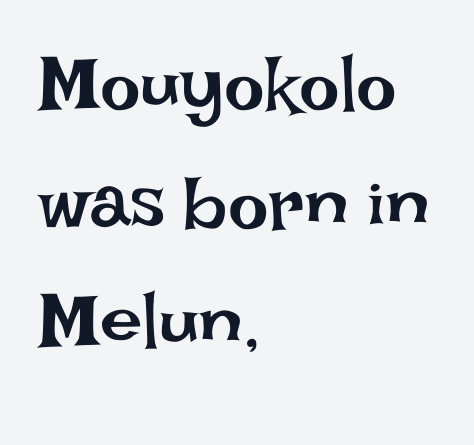
{"italic": "no", "bold": "no", "weight": "regular", "width": "normal", "stroke_contrast": "low", "x_height": "large", "monospaced": "no", "underline": "no", "align": "left", "line_spacing": "normal", "line_spacing_ratio": 1.56, "letter_spacing": "normal", "letter_spacing_em": 0.0, "glyph_px": 76}
